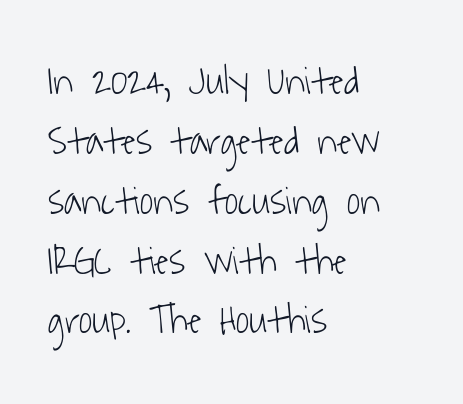
Looks like regular typesetting: each glyph gets only the width it needs. A quiet, ordinary-to-light weight characterises the typeface. This sample keeps an unexceptional amount of space between lines. Inter-character spacing is left at the font's built-in metrics.
